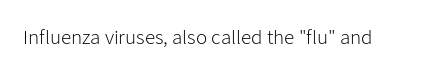
Q: Is the text bold? A: No.
Q: Is the text italic (slanted)? A: No, it is upright.
Q: Is the text underlined? A: No.
Q: Is the spacing between letters normal or unusually wide? A: Normal.
